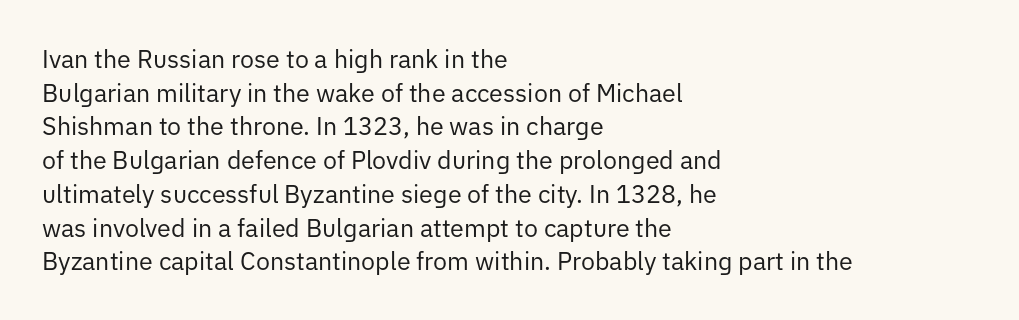
Q: Is the text bold? A: No.
Q: Is the text italic (slanted)? A: No, it is upright.
Q: Is the text underlined? A: No.
Q: How is the paragraph aligned? A: Left-aligned.
Q: Is the spacing between letters normal or unusually wide? A: Normal.
Q: Is the spacing between lines tight, normal or loose? A: Normal.
